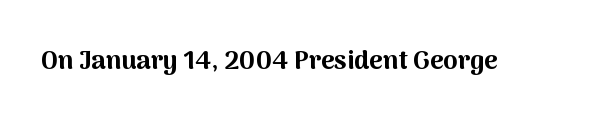
{"italic": "no", "bold": "yes", "underline": "no", "letter_spacing": "normal", "letter_spacing_em": 0.0, "glyph_px": 26}
